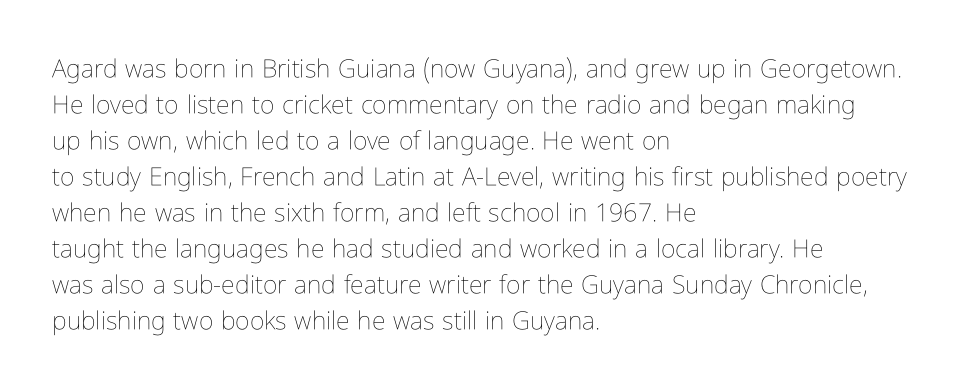
The image shows 25 px text type, upright; set left-aligned, normal line spacing (1.44x), normal letter spacing, not underlined.
